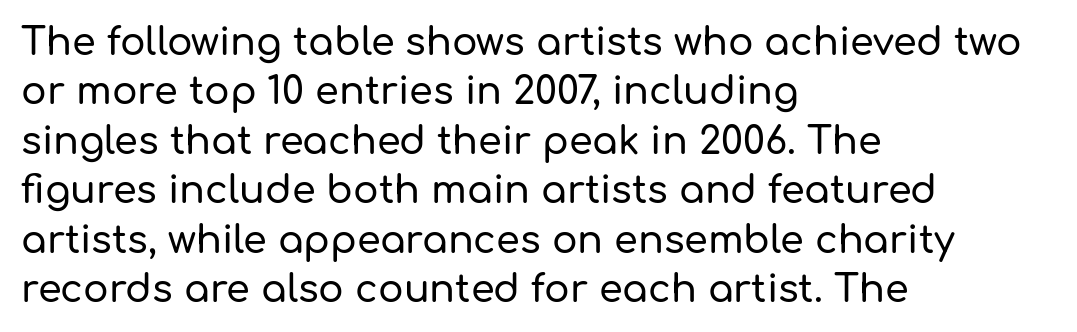
Q: Is the text italic (slanted)? A: No, it is upright.
Q: Is the typeface a serif or a sans-serif typeface? A: Sans-serif.
Q: Is the text underlined? A: No.
Q: How is the paragraph aligned? A: Left-aligned.
Q: Is the spacing between letters normal or unusually wide? A: Normal.
Q: Is the spacing between lines tight, normal or loose? A: Normal.
Q: Width (condensed, normal, or wide)? A: Normal.
Q: Stroke contrast? A: Low.
Q: x-height? A: Medium.
Q: Monospaced? A: No.
